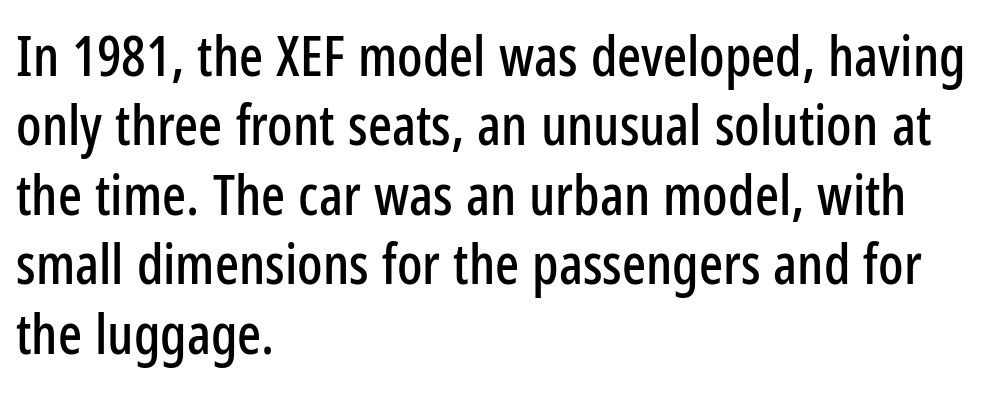
{"serif": "no", "italic": "no", "width": "condensed", "stroke_contrast": "low", "x_height": "medium", "monospaced": "no", "underline": "no", "align": "left", "line_spacing_ratio": 1.24, "letter_spacing": "normal", "letter_spacing_em": 0.0, "glyph_px": 56}
